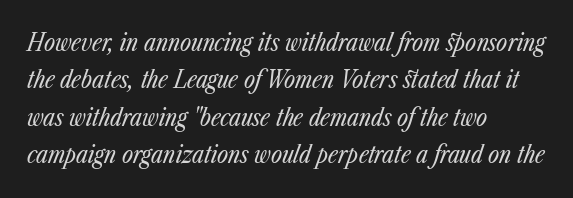
{"italic": "yes", "lean": "right", "slant_degrees": 23, "bold": "no", "underline": "no", "align": "left", "line_spacing": "normal", "line_spacing_ratio": 1.56, "letter_spacing": "normal", "letter_spacing_em": 0.0, "glyph_px": 24}
